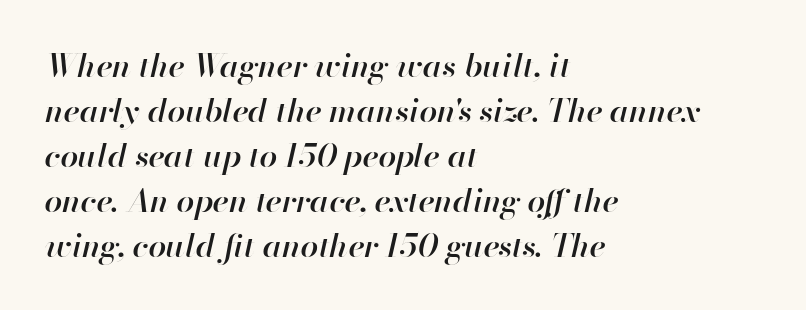
The block of text has a typical density, with ordinary space between rows. There is no visible air inserted between adjacent glyphs. Each row of text sits above clean, open space. Note the varied advance widths — an 'i' is clearly narrower than an 'm'. Short and long lines alike share a common starting point at left.
